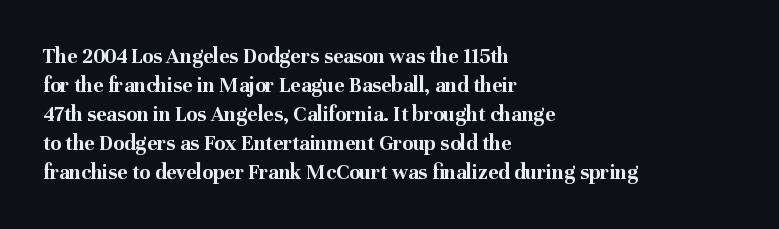
The image shows 22 px bold type, upright; set left-aligned, normal line spacing (1.32x), normal letter spacing, not underlined.
